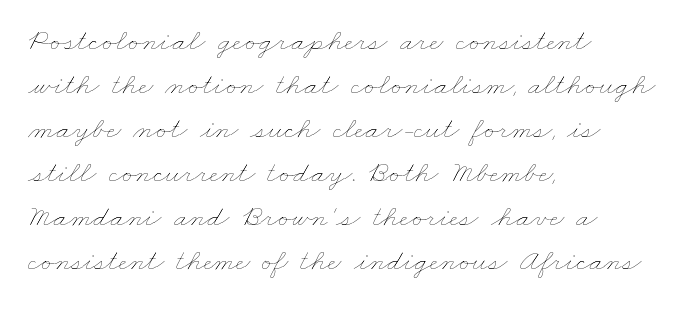
The image shows 31 px thin, wide type; set left-aligned, normal line spacing (1.42x), normal letter spacing, not underlined; low stroke contrast and a small x-height.
